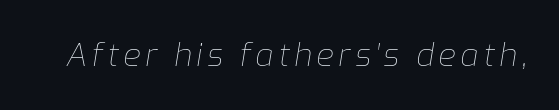
Q: Is the text bold? A: No.
Q: Is the text italic (slanted)? A: Yes, it leans right by about 9 degrees.
Q: Is the text underlined? A: No.
Q: Width (condensed, normal, or wide)? A: Normal.
Q: Stroke contrast? A: Low.
Q: x-height? A: Medium.
Q: Monospaced? A: No.
